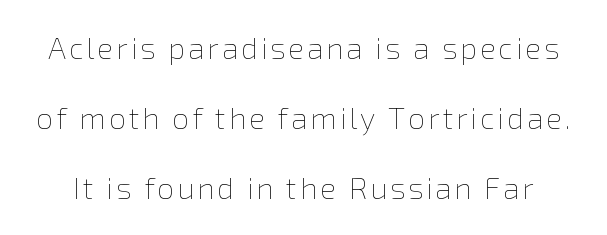
Has an underline been added? It has not. Is this a fixed-width face? No — the glyphs have proportional, varying widths. The font is comparable to plain body text, perhaps lighter. Ordinary non-slanted type is in use.
